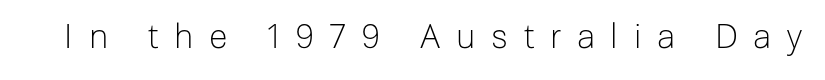
{"serif": "no", "italic": "no", "bold": "no", "weight": "light", "width": "normal", "stroke_contrast": "low", "x_height": "medium", "monospaced": "no", "underline": "no", "letter_spacing": "wide", "letter_spacing_em": 0.46, "glyph_px": 34}
